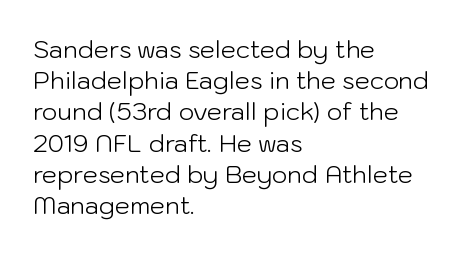
The image shows 24 px text type, upright; set left-aligned, normal line spacing (1.3x), normal letter spacing, not underlined.
